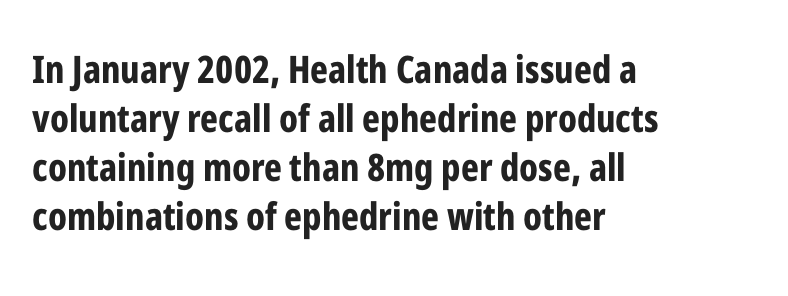
{"serif": "no", "italic": "no", "bold": "yes", "weight": "bold", "width": "condensed", "stroke_contrast": "low", "x_height": "medium", "monospaced": "no", "underline": "no", "align": "left", "line_spacing": "normal", "line_spacing_ratio": 1.29, "letter_spacing": "normal", "letter_spacing_em": 0.0, "glyph_px": 38}
